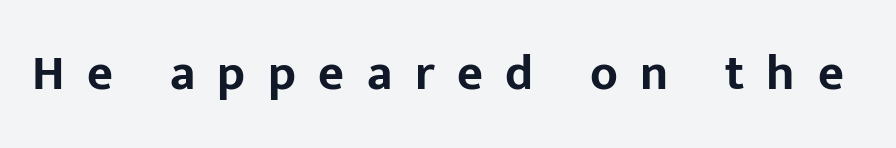
{"serif": "no", "italic": "no", "bold": "yes", "weight": "bold", "width": "normal", "stroke_contrast": "low", "x_height": "medium", "monospaced": "no", "underline": "no", "letter_spacing": "wide", "letter_spacing_em": 0.45, "glyph_px": 50}
